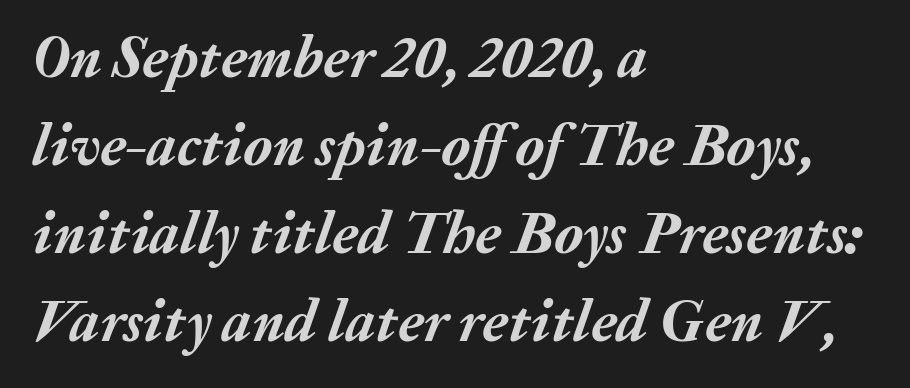
The glyphs have the mass of a bold cut. The whole block is typeset with a tilt. Does extra space separate the letters? No, they use regular spacing. Lines of text with bare space underneath. Line beginnings align vertically; line endings do not.
